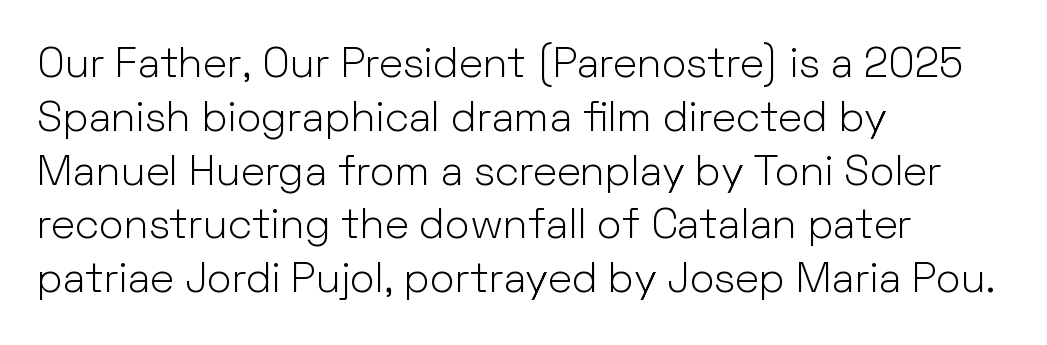
{"serif": "no", "italic": "no", "bold": "no", "weight": "light", "width": "normal", "stroke_contrast": "low", "x_height": "medium", "monospaced": "no", "underline": "no", "align": "left", "line_spacing": "normal", "line_spacing_ratio": 1.28, "letter_spacing": "normal", "letter_spacing_em": 0.0, "glyph_px": 42}
